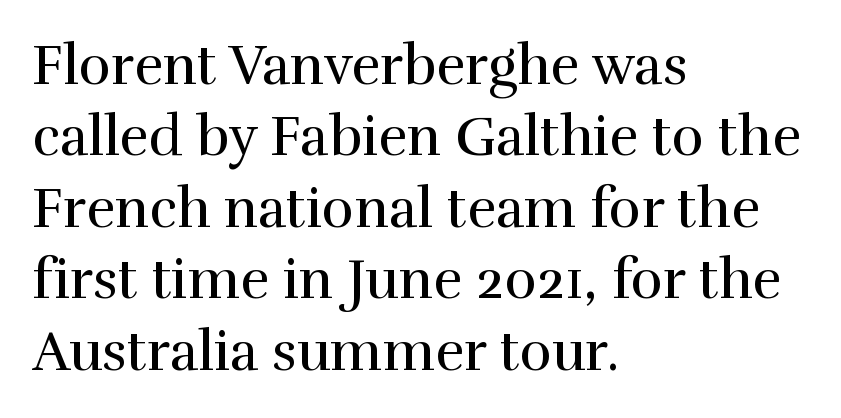
{"serif": "yes", "italic": "no", "bold": "no", "weight": "regular", "width": "normal", "x_height": "medium", "monospaced": "no", "underline": "no", "align": "left", "line_spacing": "normal", "line_spacing_ratio": 1.3, "letter_spacing": "normal", "letter_spacing_em": 0.0, "glyph_px": 55}
